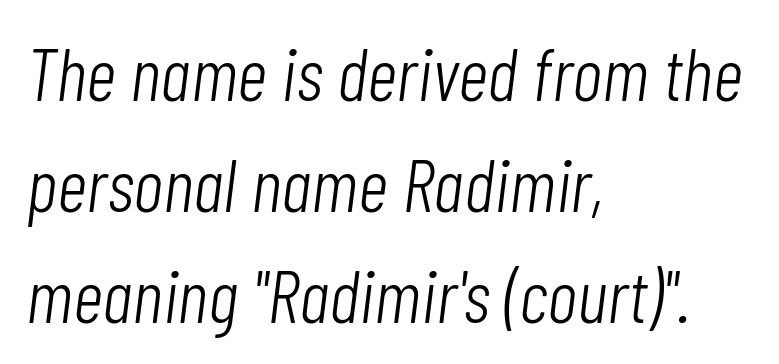
Q: Is the text bold? A: No.
Q: Is the text italic (slanted)? A: Yes, it leans right by about 7 degrees.
Q: Is the text underlined? A: No.
Q: How is the paragraph aligned? A: Left-aligned.
Q: Is the spacing between letters normal or unusually wide? A: Normal.
Q: Is the spacing between lines tight, normal or loose? A: Normal.
Q: Width (condensed, normal, or wide)? A: Condensed.
Q: Stroke contrast? A: Low.
Q: x-height? A: Medium.
Q: Monospaced? A: No.
